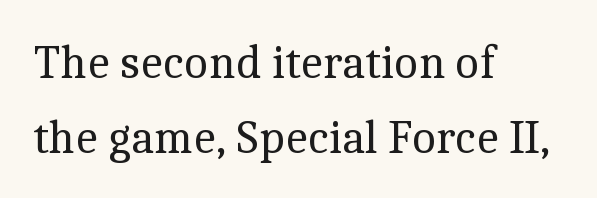
Q: Is the text bold? A: No.
Q: Is the text italic (slanted)? A: No, it is upright.
Q: Is the typeface a serif or a sans-serif typeface? A: Serif.
Q: Is the text underlined? A: No.
Q: How is the paragraph aligned? A: Left-aligned.
Q: Is the spacing between letters normal or unusually wide? A: Normal.
Q: Is the spacing between lines tight, normal or loose? A: Normal.
Q: Width (condensed, normal, or wide)? A: Normal.
Q: x-height? A: Medium.
Q: Monospaced? A: No.
